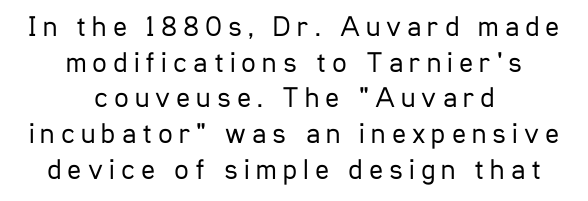
{"serif": "no", "italic": "no", "bold": "no", "weight": "regular", "width": "condensed", "stroke_contrast": "low", "x_height": "medium", "monospaced": "no", "underline": "no", "align": "center", "line_spacing_ratio": 1.23, "letter_spacing": "wide", "letter_spacing_em": 0.21, "glyph_px": 29}
